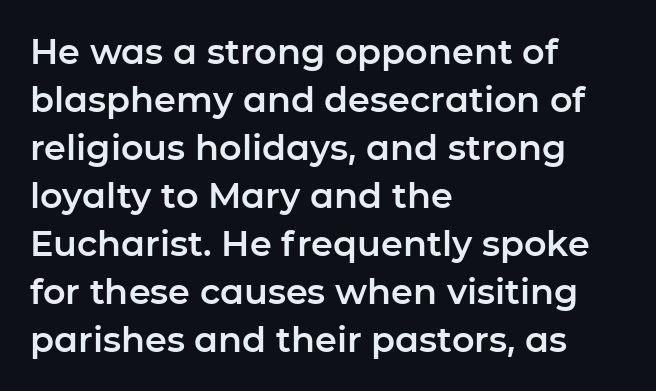
{"serif": "no", "italic": "no", "width": "normal", "stroke_contrast": "low", "x_height": "medium", "monospaced": "no", "underline": "no", "align": "left", "line_spacing": "normal", "line_spacing_ratio": 1.37, "letter_spacing": "normal", "letter_spacing_em": 0.0, "glyph_px": 35}
